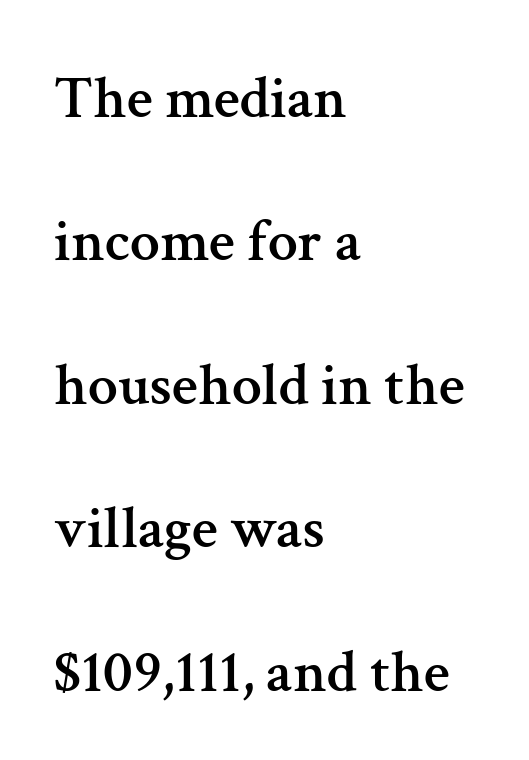
{"serif": "yes", "italic": "no", "width": "normal", "stroke_contrast": "medium", "x_height": "medium", "monospaced": "no", "underline": "no", "align": "left", "line_spacing": "loose", "line_spacing_ratio": 2.39, "letter_spacing": "normal", "letter_spacing_em": 0.0, "glyph_px": 60}
